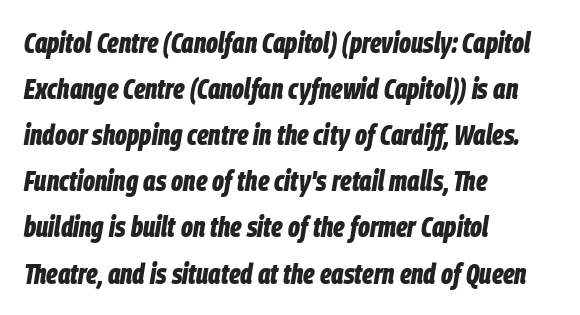
{"italic": "yes", "lean": "right", "slant_degrees": 9, "bold": "yes", "weight": "bold", "width": "condensed", "stroke_contrast": "low", "x_height": "large", "monospaced": "no", "underline": "no", "align": "left", "line_spacing": "normal", "line_spacing_ratio": 1.59, "letter_spacing": "normal", "letter_spacing_em": 0.0, "glyph_px": 29}
